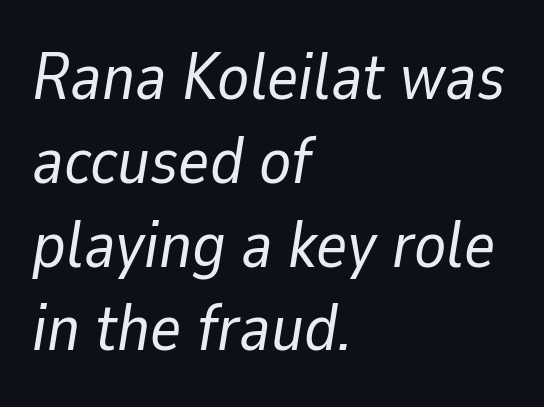
{"italic": "yes", "lean": "right", "slant_degrees": 9, "bold": "no", "weight": "regular", "width": "normal", "stroke_contrast": "low", "x_height": "medium", "monospaced": "no", "underline": "no", "align": "left", "line_spacing": "normal", "line_spacing_ratio": 1.27, "letter_spacing": "normal", "letter_spacing_em": 0.0, "glyph_px": 66}
